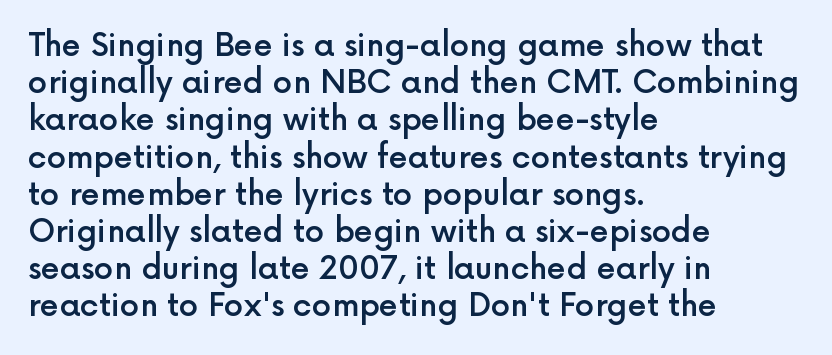
{"serif": "no", "italic": "no", "bold": "semi", "weight": "semibold", "width": "normal", "x_height": "medium", "monospaced": "no", "underline": "no", "align": "left", "line_spacing_ratio": 1.2, "letter_spacing": "normal", "letter_spacing_em": 0.0, "glyph_px": 31}
